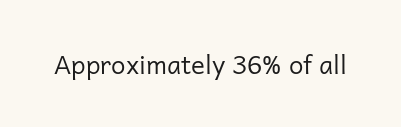
The image shows 26 px text type, upright; set normal letter spacing, not underlined.
